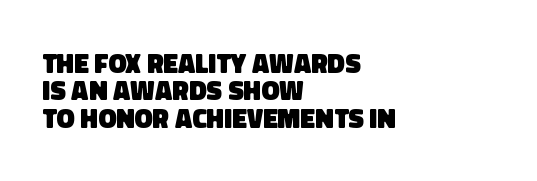
The image shows 27 px bold type; set left-aligned, tight line spacing (1.01x), normal letter spacing, not underlined.
